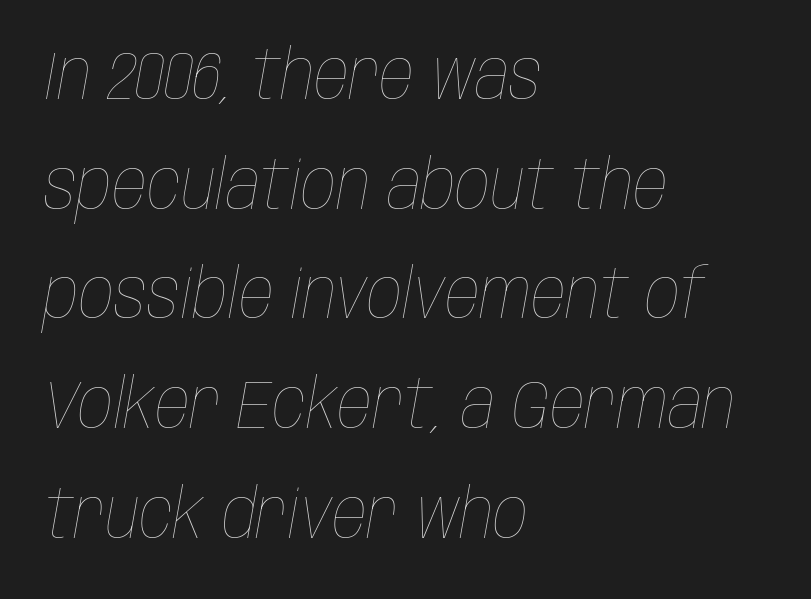
Q: Is the text bold? A: No.
Q: Is the text italic (slanted)? A: Yes, it leans right by about 10 degrees.
Q: Is the text underlined? A: No.
Q: How is the paragraph aligned? A: Left-aligned.
Q: Is the spacing between letters normal or unusually wide? A: Normal.
Q: Is the spacing between lines tight, normal or loose? A: Normal.
Q: Width (condensed, normal, or wide)? A: Condensed.
Q: Stroke contrast? A: Low.
Q: x-height? A: Large.
Q: Monospaced? A: No.
